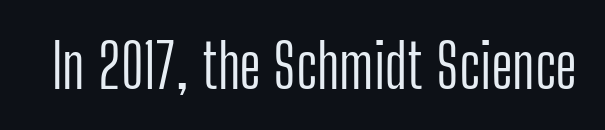
Q: Is the text bold? A: No.
Q: Is the text italic (slanted)? A: No, it is upright.
Q: Is the typeface a serif or a sans-serif typeface? A: Sans-serif.
Q: Is the text underlined? A: No.
Q: Is the spacing between letters normal or unusually wide? A: Normal.
Q: Width (condensed, normal, or wide)? A: Condensed.
Q: Stroke contrast? A: Low.
Q: x-height? A: Medium.
Q: Monospaced? A: No.
